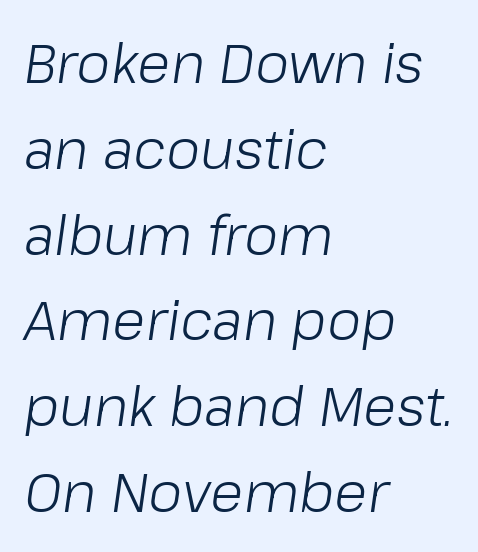
The image shows 55 px light type, italic (leaning right); set left-aligned, normal line spacing (1.56x), normal letter spacing, not underlined; low stroke contrast and a medium x-height.
